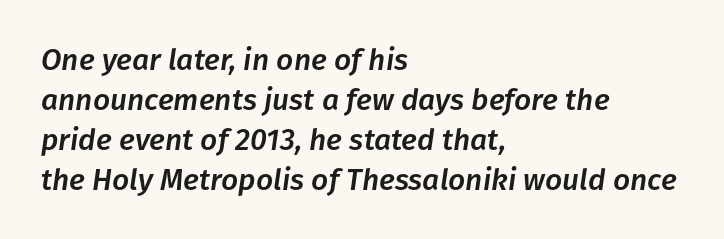
Q: Is the text italic (slanted)? A: Yes, it leans right by about 8 degrees.
Q: Is the text underlined? A: No.
Q: How is the paragraph aligned? A: Left-aligned.
Q: Is the spacing between letters normal or unusually wide? A: Normal.
Q: Is the spacing between lines tight, normal or loose? A: Normal.
Q: Width (condensed, normal, or wide)? A: Normal.
Q: Stroke contrast? A: Low.
Q: x-height? A: Medium.
Q: Monospaced? A: No.
